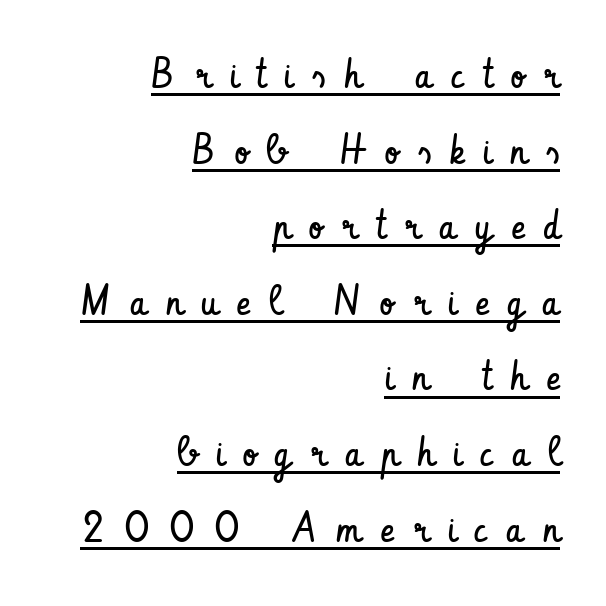
Q: Is the text bold? A: No.
Q: Is the text italic (slanted)? A: No, it is upright.
Q: Is the typeface a serif or a sans-serif typeface? A: Sans-serif.
Q: Is the text underlined? A: Yes.
Q: How is the paragraph aligned? A: Right-aligned.
Q: Is the spacing between letters normal or unusually wide? A: Unusually wide.
Q: Width (condensed, normal, or wide)? A: Condensed.
Q: Stroke contrast? A: Low.
Q: x-height? A: Small.
Q: Monospaced? A: No.
